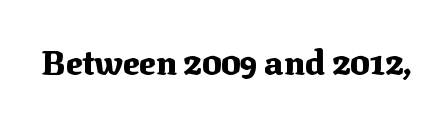
Q: Is the text bold? A: Yes.
Q: Is the text italic (slanted)? A: No, it is upright.
Q: Is the typeface a serif or a sans-serif typeface? A: Serif.
Q: Is the text underlined? A: No.
Q: Is the spacing between letters normal or unusually wide? A: Normal.
Q: Width (condensed, normal, or wide)? A: Normal.
Q: Stroke contrast? A: Medium.
Q: x-height? A: Medium.
Q: Monospaced? A: No.
